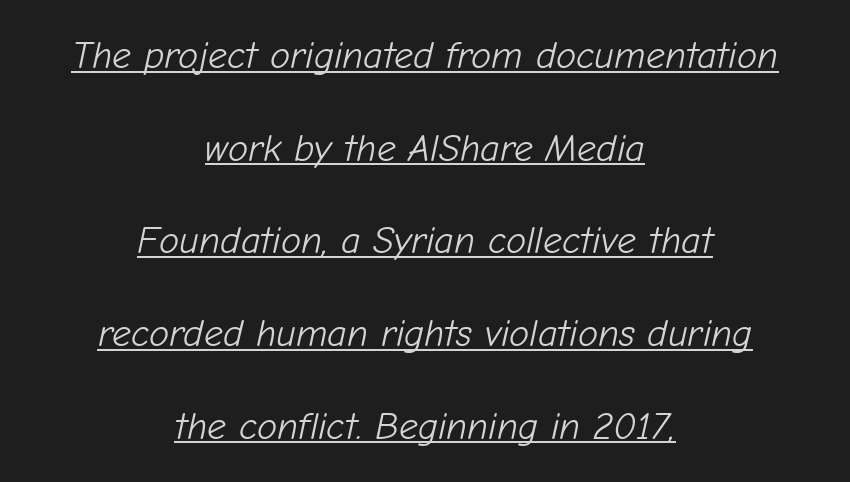
{"italic": "yes", "lean": "right", "slant_degrees": 12, "bold": "no", "weight": "light", "width": "normal", "stroke_contrast": "low", "x_height": "medium", "monospaced": "no", "underline": "yes", "align": "center", "line_spacing": "loose", "line_spacing_ratio": 2.44, "letter_spacing": "normal", "letter_spacing_em": 0.0, "glyph_px": 38}
